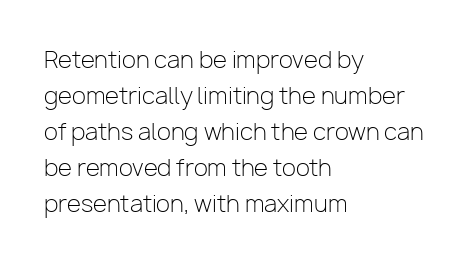
The foot of each line stays bare and open. It's the straight-up-and-down kind of type. The gaps between neighbouring characters are ordinary and unremarkable. A normal amount of white space separates one row of letters from the next. Typeset ragged right — the left edge is the straight one. Is the stroke heavy? The answer is a plain regular-or-lighter.
